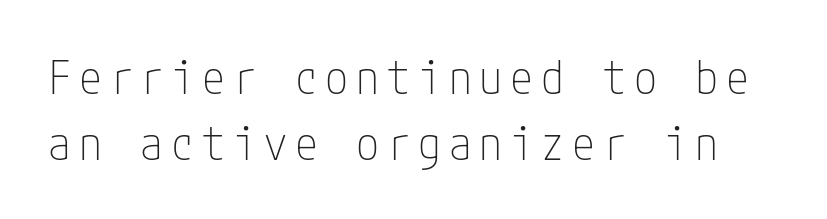
{"serif": "no", "italic": "no", "bold": "no", "weight": "thin", "width": "condensed", "stroke_contrast": "low", "x_height": "medium", "underline": "no", "line_spacing": "normal", "line_spacing_ratio": 1.43, "glyph_px": 46}
